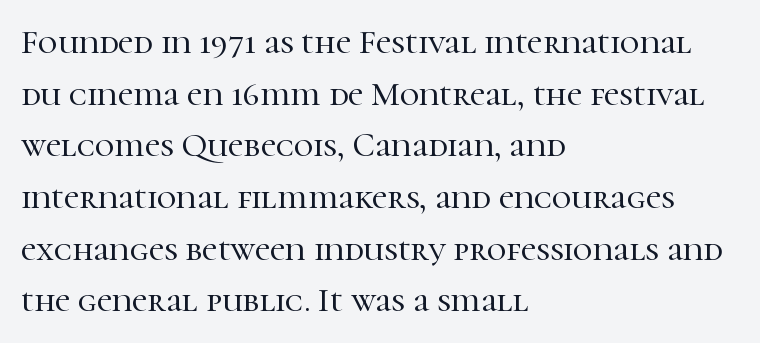
The lines in this sample share a left origin and differ only in where they stop. A typesetter would label this face a serif. The typography opts for an upright posture over an oblique one. No extra tracking has been applied to these lines. Whoever set this chose a conventional vertical rhythm. Honestly, there is no underline to notice here at all.
